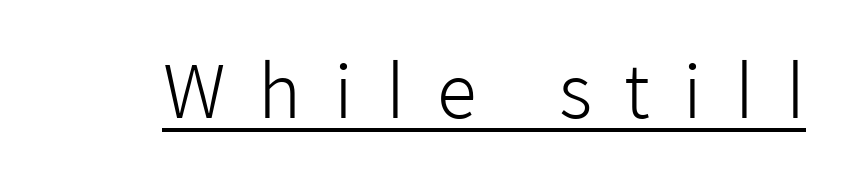
Q: Is the text bold? A: No.
Q: Is the text italic (slanted)? A: No, it is upright.
Q: Is the typeface a serif or a sans-serif typeface? A: Sans-serif.
Q: Is the text underlined? A: Yes.
Q: Is the spacing between letters normal or unusually wide? A: Unusually wide.
Q: Width (condensed, normal, or wide)? A: Normal.
Q: Stroke contrast? A: Low.
Q: x-height? A: Medium.
Q: Monospaced? A: No.
